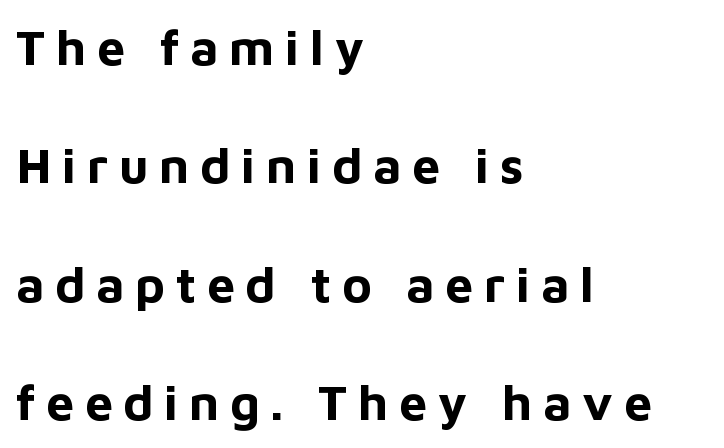
Q: Is the text bold? A: Yes.
Q: Is the text italic (slanted)? A: No, it is upright.
Q: Is the typeface a serif or a sans-serif typeface? A: Sans-serif.
Q: Is the text underlined? A: No.
Q: How is the paragraph aligned? A: Left-aligned.
Q: Is the spacing between letters normal or unusually wide? A: Unusually wide.
Q: Is the spacing between lines tight, normal or loose? A: Loose.
Q: Width (condensed, normal, or wide)? A: Normal.
Q: Stroke contrast? A: Low.
Q: x-height? A: Medium.
Q: Monospaced? A: No.
